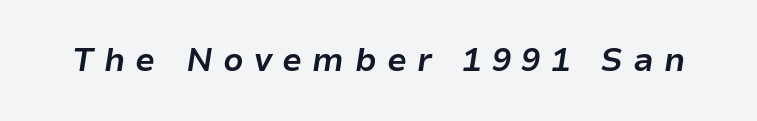
Italic? Definitely — the glyphs are oblique. The sample has been set heavy, in full bold. Proportional: the letters do not fall into vertical columns. The glyphs are unaccompanied by any horizontal stroke below them. The letterforms stand isolated, each surrounded by extra space.
